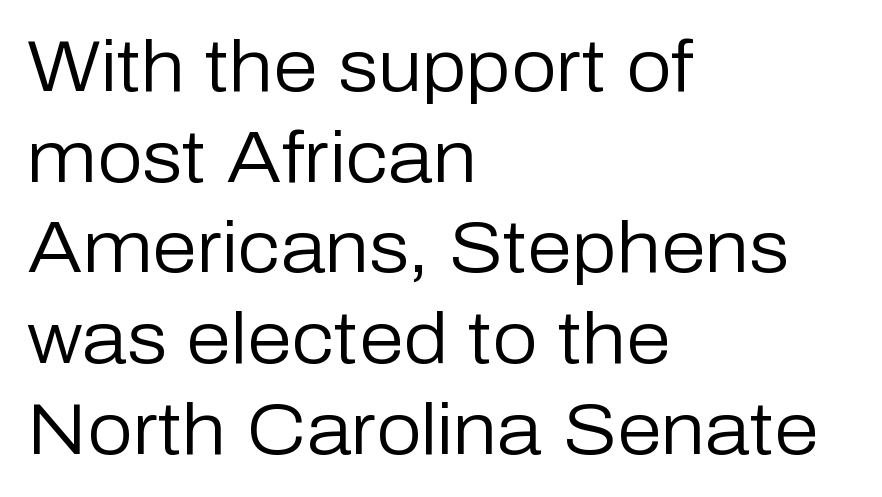
Leftover space on each line is placed entirely after the last word. The specimen reads as upright at a glance. Typographically, this falls in the sans-serif category. Words appear dense and cohesive because spacing is normal.
